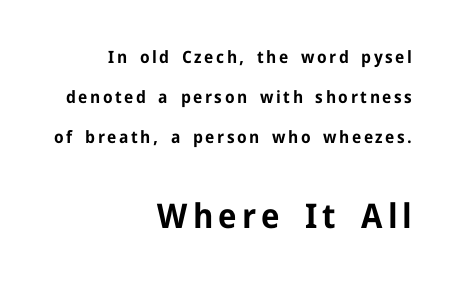
The image shows 34 px bold sans-serif type, upright; set right-aligned, loose line spacing (2.34x), not underlined; the second (bottom) block is 2.0x larger; low stroke contrast and a medium x-height.
